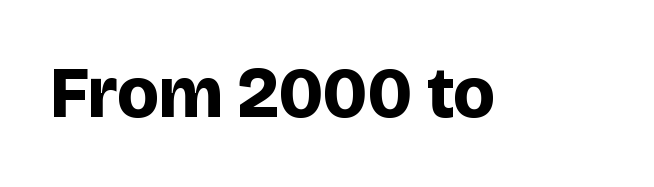
The image shows 72 px bold sans-serif type, upright; set normal letter spacing, not underlined; low stroke contrast and a large x-height.
